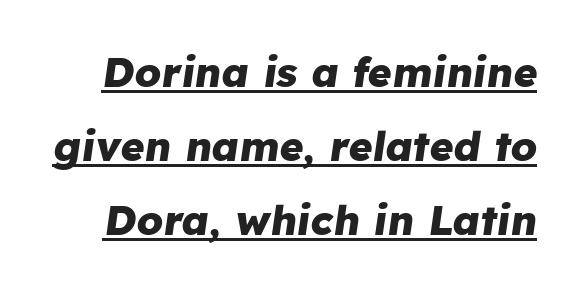
The lettering is marked with a stroke running underneath it. Nobody touched the tracking dial on this one. The letters advance in unequal steps, a hallmark of proportional type. Bold? Absolutely — the strokes are thick and heavy.
